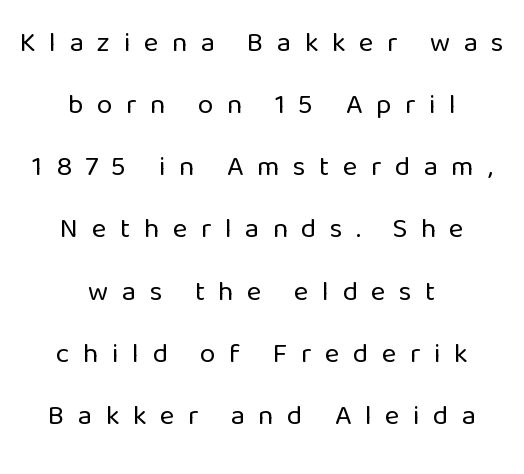
The image shows 28 px regular-weight sans-serif type, upright; set centered, loose line spacing (2.22x), unusually wide letter spacing (+0.48 em), not underlined; low stroke contrast and a medium x-height.
